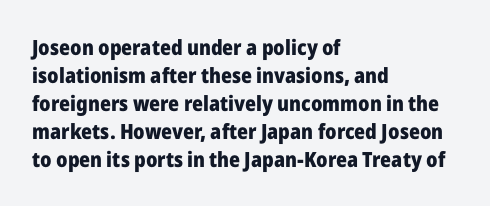
{"italic": "no", "bold": "yes", "underline": "no", "align": "left", "line_spacing": "normal", "line_spacing_ratio": 1.33, "letter_spacing": "normal", "letter_spacing_em": 0.0, "glyph_px": 21}
